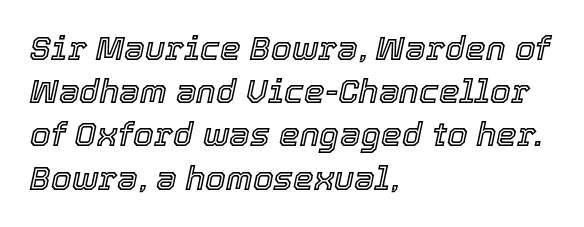
The image shows 33 px text type, italic (leaning right); set left-aligned, normal line spacing (1.31x), normal letter spacing, not underlined; a medium x-height.
